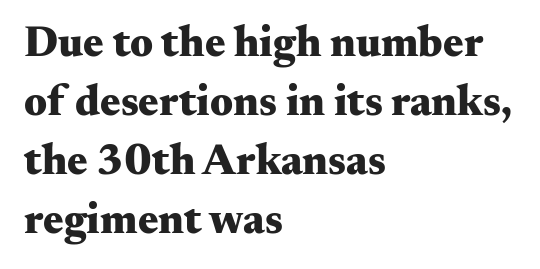
{"serif": "yes", "italic": "no", "bold": "yes", "weight": "heavy", "width": "wide", "stroke_contrast": "medium", "x_height": "small", "monospaced": "no", "underline": "no", "align": "left", "line_spacing": "normal", "line_spacing_ratio": 1.37, "letter_spacing": "normal", "letter_spacing_em": 0.0, "glyph_px": 43}
